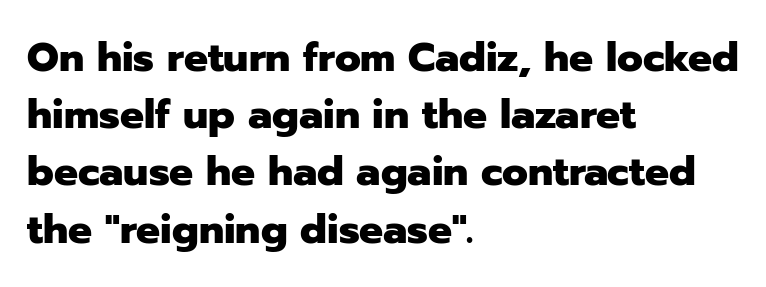
The face used here is proportionally spaced, like ordinary book or web type. I'd describe the lettering as bold — thick and assertive. Has an underline been added? It has not. Rows of type keep a routine distance in the vertical direction. Observe the absence of serifs on each vertical stroke in this sample. Reading down the block, your eye returns to a fixed left position each line.
